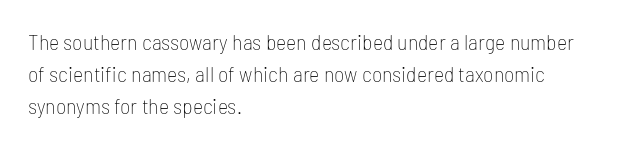
Q: Is the text bold? A: No.
Q: Is the text italic (slanted)? A: No, it is upright.
Q: Is the text underlined? A: No.
Q: How is the paragraph aligned? A: Left-aligned.
Q: Is the spacing between letters normal or unusually wide? A: Normal.
Q: Is the spacing between lines tight, normal or loose? A: Normal.
